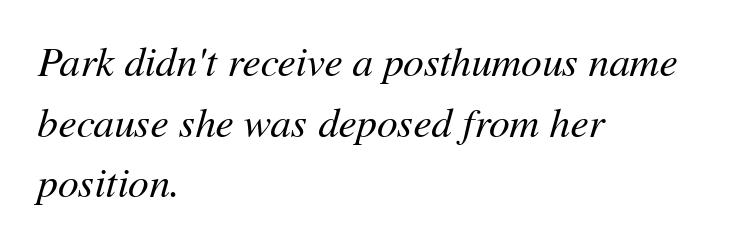
Q: Is the text bold? A: No.
Q: Is the text italic (slanted)? A: Yes, it leans right by about 11 degrees.
Q: Is the text underlined? A: No.
Q: How is the paragraph aligned? A: Left-aligned.
Q: Is the spacing between letters normal or unusually wide? A: Normal.
Q: Is the spacing between lines tight, normal or loose? A: Normal.
Q: Width (condensed, normal, or wide)? A: Normal.
Q: Stroke contrast? A: Medium.
Q: x-height? A: Medium.
Q: Monospaced? A: No.
